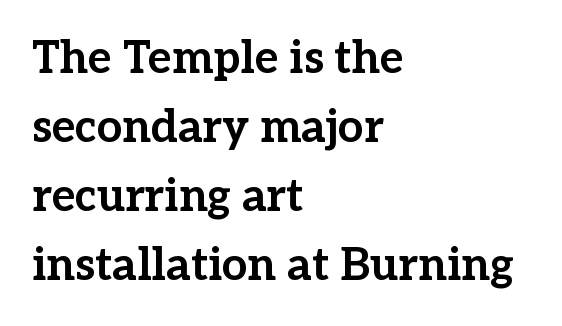
Is there any slant? The stems are plumb. Regarding leading, the lines here are spaced in the standard way. Students, this is bold: see how much ink each stroke carries. Regarding serifs, this sample has them. Leftover space on each line is placed entirely after the last word. Each row of text sits above clean, open space.
